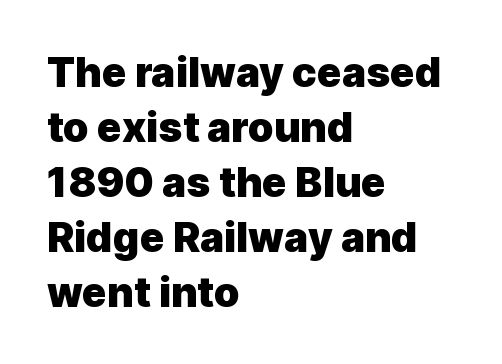
{"serif": "no", "italic": "no", "bold": "yes", "weight": "heavy", "width": "normal", "x_height": "medium", "monospaced": "no", "underline": "no", "align": "left", "line_spacing": "normal", "line_spacing_ratio": 1.34, "letter_spacing": "normal", "letter_spacing_em": 0.0, "glyph_px": 41}
